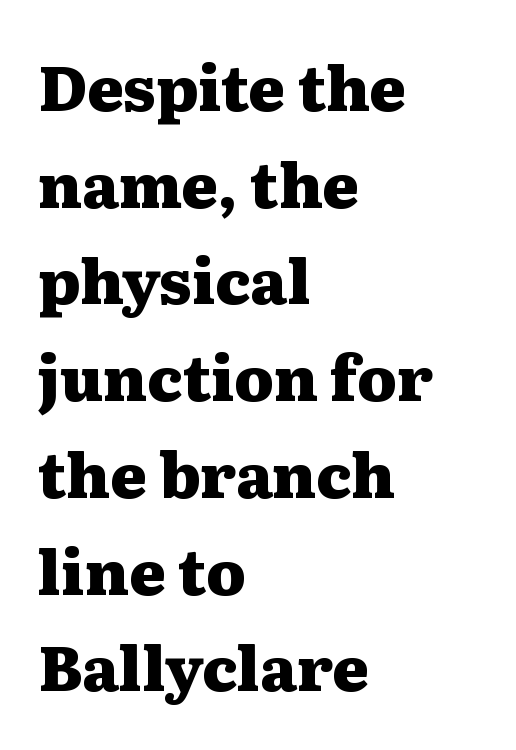
The rag falls on the right side of this text block. The axis of the letterforms is exactly vertical. Standard letterfit; no display-style spreading of the glyphs. The typesetting leans heavy: a genuine bold. Summary of vertical rhythm: regular, with standard interline spacing. You can tell from the footed stems that serif type was used.
